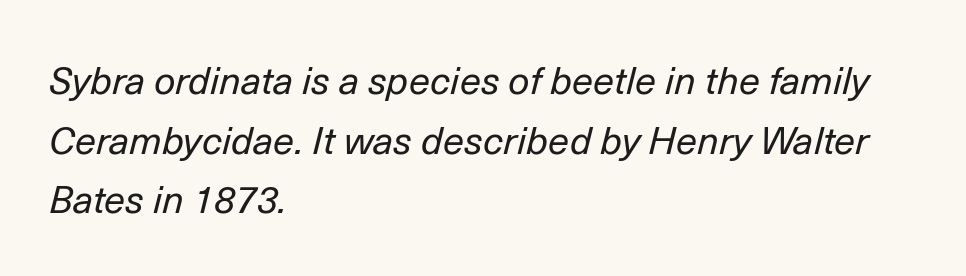
Q: Is the text bold? A: No.
Q: Is the text italic (slanted)? A: Yes, it leans right by about 14 degrees.
Q: Is the text underlined? A: No.
Q: How is the paragraph aligned? A: Left-aligned.
Q: Is the spacing between letters normal or unusually wide? A: Normal.
Q: Is the spacing between lines tight, normal or loose? A: Normal.
Q: Width (condensed, normal, or wide)? A: Normal.
Q: Stroke contrast? A: Low.
Q: x-height? A: Medium.
Q: Monospaced? A: No.
